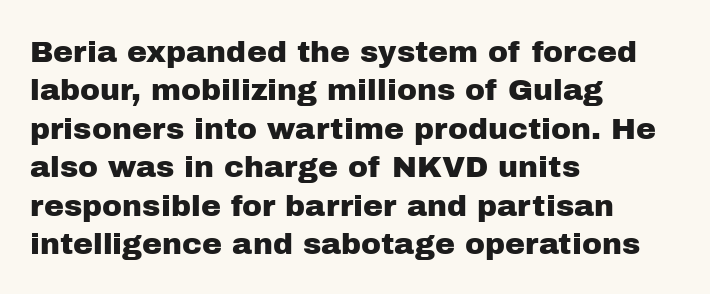
Proportional: the letters do not fall into vertical columns. Every character sits straight up, as roman type does. Quick note: interline space is typical. A typesetter would label this face a sans.
